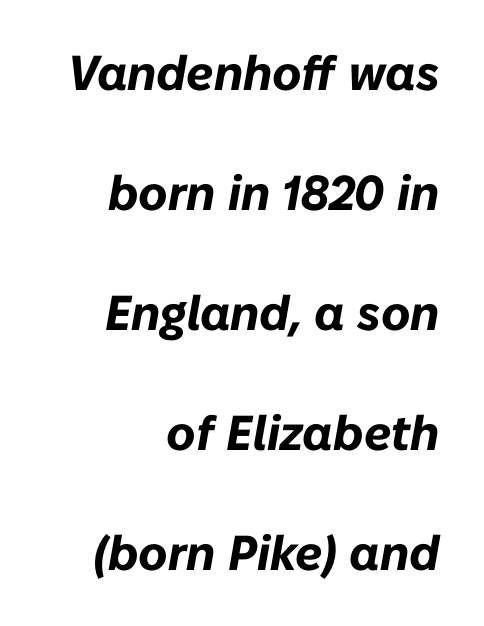
The image shows 49 px bold type, italic (leaning right); set right-aligned, loose line spacing (2.45x), normal letter spacing, not underlined; low stroke contrast and a medium x-height.
